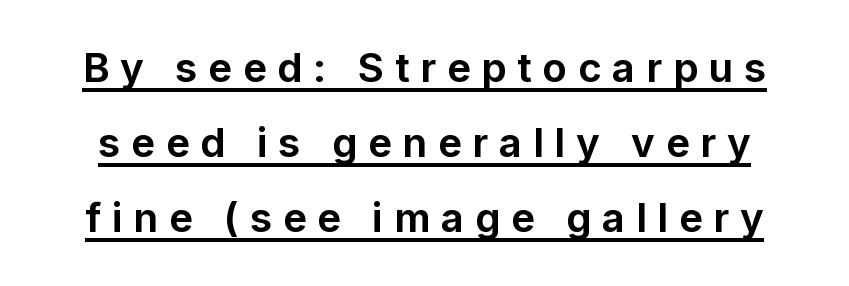
{"serif": "no", "italic": "no", "bold": "yes", "weight": "bold", "width": "normal", "stroke_contrast": "low", "x_height": "medium", "monospaced": "no", "underline": "yes", "line_spacing_ratio": 1.88, "letter_spacing": "wide", "letter_spacing_em": 0.27, "glyph_px": 40}
